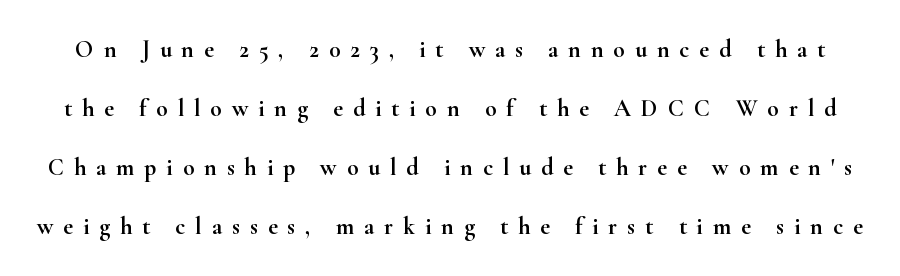
{"italic": "no", "underline": "no", "line_spacing": "loose", "line_spacing_ratio": 2.46, "letter_spacing": "wide", "letter_spacing_em": 0.41, "glyph_px": 24}
